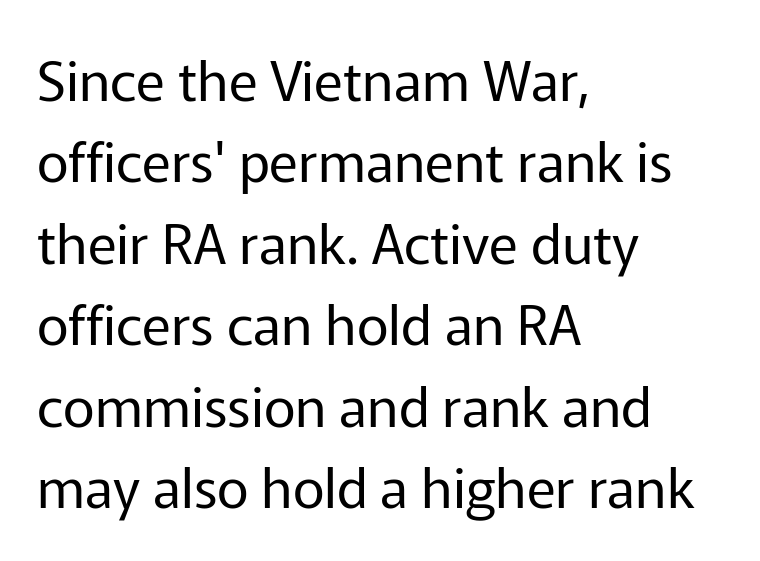
Q: Is the text bold? A: No.
Q: Is the text italic (slanted)? A: No, it is upright.
Q: Is the typeface a serif or a sans-serif typeface? A: Sans-serif.
Q: Is the text underlined? A: No.
Q: How is the paragraph aligned? A: Left-aligned.
Q: Is the spacing between letters normal or unusually wide? A: Normal.
Q: Is the spacing between lines tight, normal or loose? A: Normal.
Q: Width (condensed, normal, or wide)? A: Normal.
Q: Stroke contrast? A: Low.
Q: x-height? A: Medium.
Q: Monospaced? A: No.
